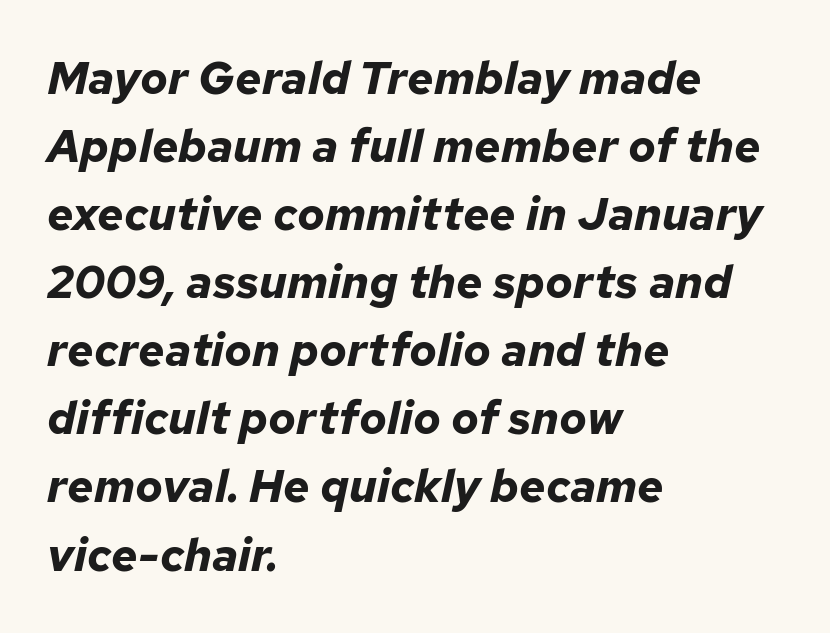
The image shows 46 px bold type, italic (leaning right); set left-aligned, normal line spacing (1.48x), normal letter spacing, not underlined; low stroke contrast and a medium x-height.
